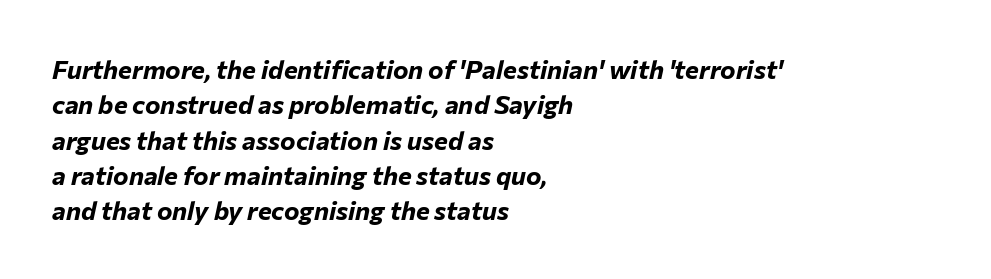
Q: Is the text bold? A: Yes.
Q: Is the text italic (slanted)? A: Yes, it leans right by about 12 degrees.
Q: Is the text underlined? A: No.
Q: How is the paragraph aligned? A: Left-aligned.
Q: Is the spacing between letters normal or unusually wide? A: Normal.
Q: Is the spacing between lines tight, normal or loose? A: Normal.
